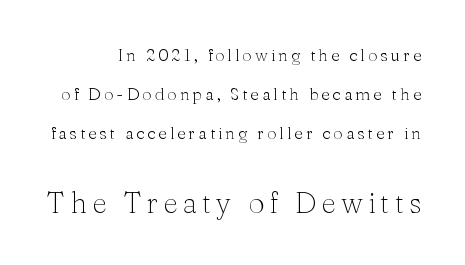
Q: Is the text bold? A: No.
Q: Is the text italic (slanted)? A: No, it is upright.
Q: Is the typeface a serif or a sans-serif typeface? A: Serif.
Q: Is the text underlined? A: No.
Q: Is the spacing between lines tight, normal or loose? A: Loose.
Q: Which block of text is set in a larger size, the first (top) or the second (bottom)? A: The second (bottom) one.
Q: Width (condensed, normal, or wide)? A: Normal.
Q: Stroke contrast? A: Medium.
Q: x-height? A: Medium.
Q: Monospaced? A: No.
